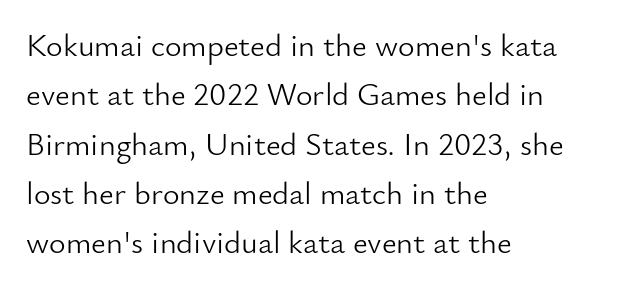
The image shows 32 px light sans-serif type, upright; set left-aligned, normal line spacing (1.54x), normal letter spacing, not underlined; low stroke contrast and a small x-height.
